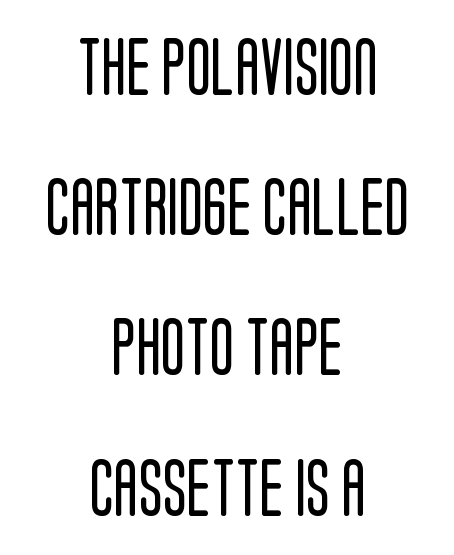
{"serif": "no", "italic": "no", "bold": "no", "weight": "regular", "width": "condensed", "stroke_contrast": "low", "x_height": "large", "monospaced": "no", "underline": "no", "align": "center", "line_spacing": "loose", "line_spacing_ratio": 2.46, "letter_spacing": "normal", "letter_spacing_em": 0.0, "glyph_px": 57}
